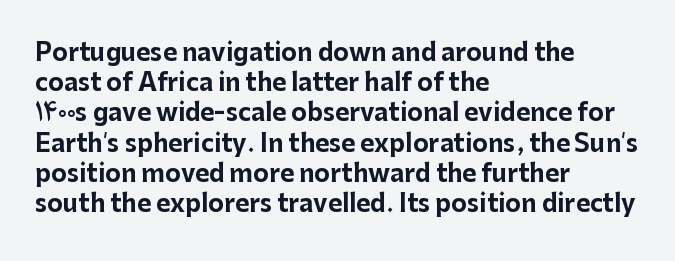
{"italic": "no", "bold": "yes", "underline": "no", "align": "left", "line_spacing": "normal", "line_spacing_ratio": 1.26, "letter_spacing": "normal", "letter_spacing_em": 0.0, "glyph_px": 24}
